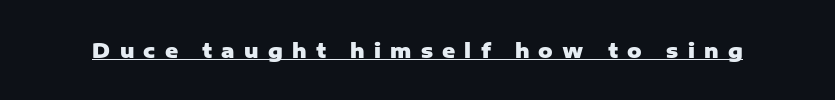
The font's upright variant was chosen for this text. Words appear elongated and porous because spacing is wide. Its strokes are broad and dark, the hallmark of bold type. What decoration does the sample have? An underline.
